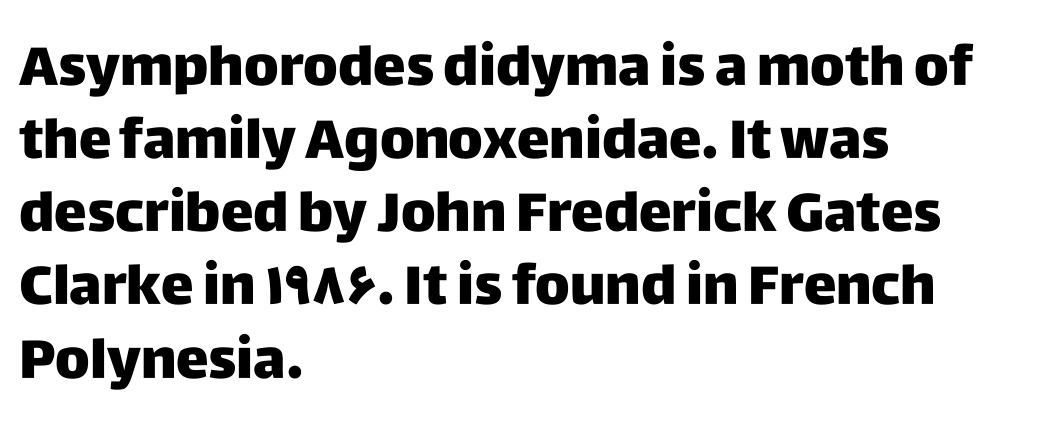
The image shows 55 px sans-serif type, upright; set left-aligned, normal line spacing (1.33x), normal letter spacing, not underlined; low stroke contrast and a large x-height.
